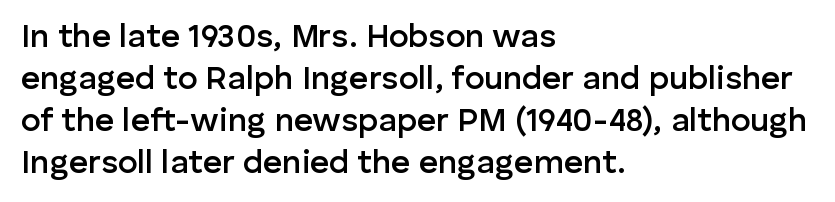
The font family rendered here belongs to the sans-serif group. If you measured baseline to baseline, you'd find a middling distance. The paragraph has a hard left edge and a soft right edge. Only glyphs here, with clear space below each row. Short note: letters normally spaced.
